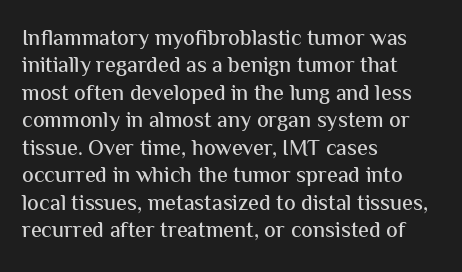
The image shows 22 px text type, upright; set left-aligned, normal line spacing (1.25x), normal letter spacing, not underlined.
